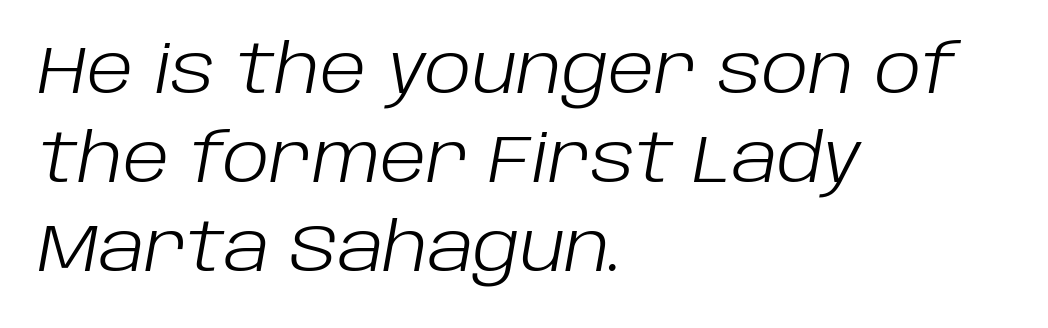
The passage shown is not bold in any degree. Quick note: italic. The tracking reads as untouched default to a designer's eye. Whoever set this chose a conventional vertical rhythm.
